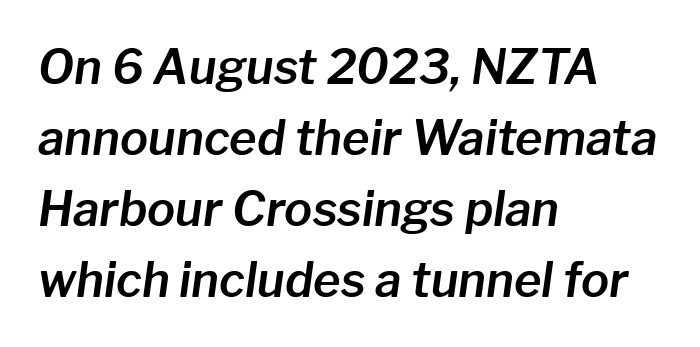
{"italic": "yes", "lean": "right", "slant_degrees": 8, "width": "normal", "stroke_contrast": "low", "x_height": "medium", "monospaced": "no", "underline": "no", "align": "left", "line_spacing": "normal", "line_spacing_ratio": 1.51, "letter_spacing": "normal", "letter_spacing_em": 0.0, "glyph_px": 47}
